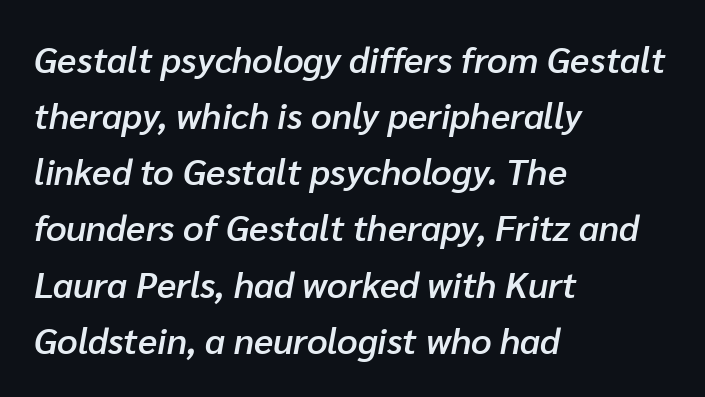
Does the lettering tilt? It does — this is italic. Regarding leading, the lines here are spaced in the standard way. These lines are rendered in a variable-pitch font. Casual observation: everything's shoved over to the left. Compared with an ordinary text face, these strokes are moderately heavier — a semibold. A typesetter would call this zero additional tracking.
